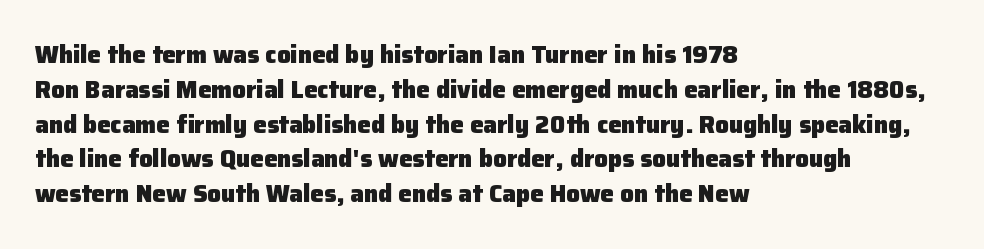
{"italic": "no", "bold": "yes", "underline": "no", "align": "left", "line_spacing": "normal", "line_spacing_ratio": 1.45, "letter_spacing": "normal", "letter_spacing_em": 0.0, "glyph_px": 24}
